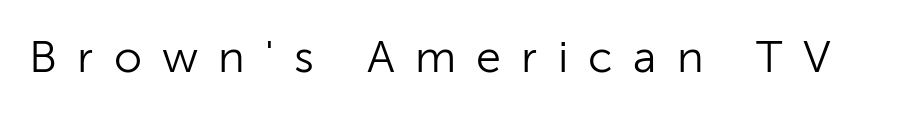
The image shows 45 px light sans-serif type, upright; set unusually wide letter spacing (+0.45 em), not underlined; low stroke contrast and a medium x-height.
